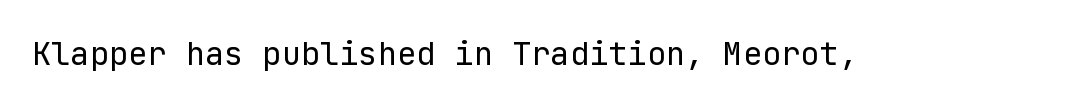
{"serif": "no", "italic": "no", "bold": "no", "weight": "regular", "width": "normal", "stroke_contrast": "low", "x_height": "medium", "underline": "no", "letter_spacing": "normal", "letter_spacing_em": 0.0, "glyph_px": 32}
